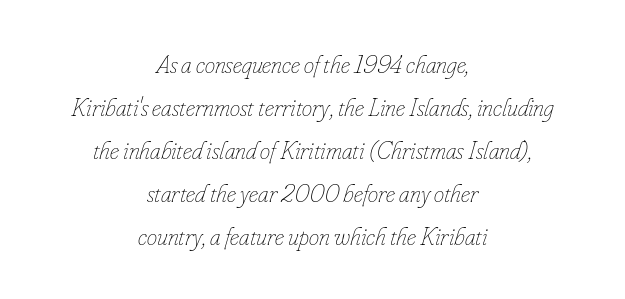
Both edges are ragged and mirror each other, which tells us the setting is centered. The passage shown has conventional tracking throughout. Leading matches the norm, producing a regular column. The space beneath each line is pristine and unruled. This is oblique type, the kind used for emphasis or titles. This reads as an unemphasized weight, regular at the heaviest.
